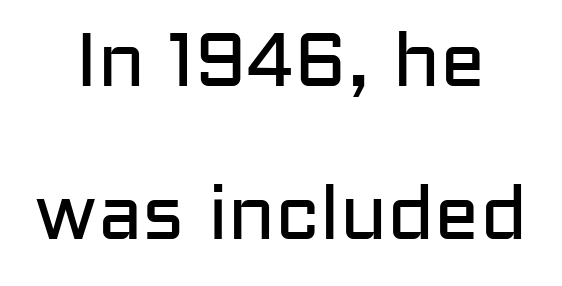
Summary of vertical rhythm: relaxed, with wide interline spacing. Quick note: underline off. Rendered with straight, roman letterforms. No extra tracking has been applied to these lines. Heaviness? Minimal to ordinary, like unemphasized prose. Is this a fixed-width face? No — the glyphs have proportional, varying widths.
